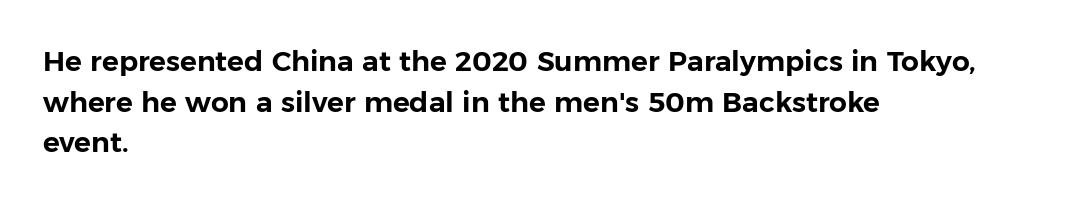
The image shows 28 px sans-serif type, upright; set left-aligned, normal line spacing (1.45x), normal letter spacing, not underlined; low stroke contrast and a medium x-height.
